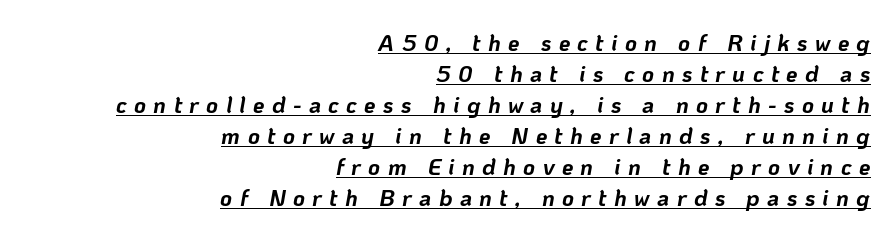
The lines in this sample share a right terminus and differ only in where they begin. There is plenty of visible air inserted between adjacent glyphs. Regular leading. These lines carry a lot of weight — the face is fully bold.
